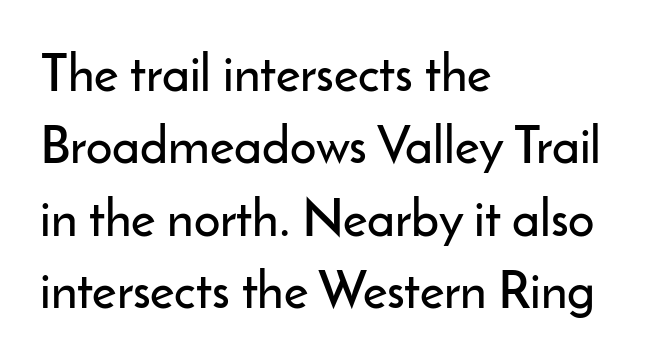
Observe the absence of serifs on each vertical stroke in this sample. The rendering anchors every line to the left-hand side. Here the designer chose a conventional face with non-uniform glyph widths. Words float on clear page, feet unadorned. Notice how descenders clear the ascenders below comfortably — that's standard leading.
